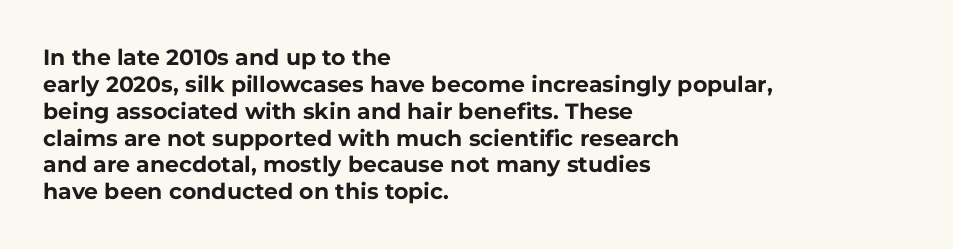
{"italic": "no", "bold": "yes", "underline": "no", "align": "left", "line_spacing_ratio": 1.22, "letter_spacing": "normal", "letter_spacing_em": 0.0, "glyph_px": 22}
